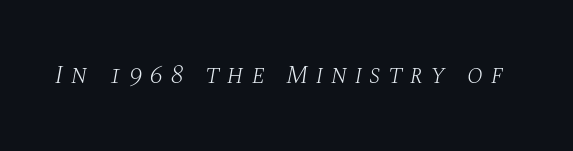
{"italic": "yes", "lean": "right", "slant_degrees": 10, "bold": "no", "underline": "no", "letter_spacing": "wide", "letter_spacing_em": 0.29, "glyph_px": 26}
